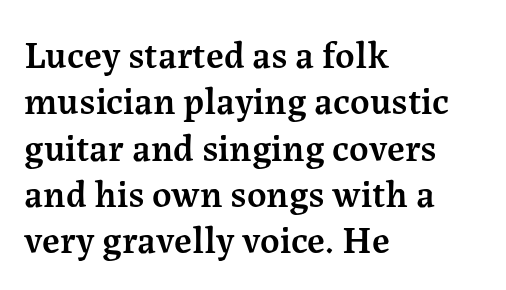
Q: Is the text bold? A: Semi-bold.
Q: Is the text italic (slanted)? A: No, it is upright.
Q: Is the typeface a serif or a sans-serif typeface? A: Serif.
Q: Is the text underlined? A: No.
Q: How is the paragraph aligned? A: Left-aligned.
Q: Is the spacing between letters normal or unusually wide? A: Normal.
Q: Width (condensed, normal, or wide)? A: Normal.
Q: Stroke contrast? A: Medium.
Q: x-height? A: Medium.
Q: Monospaced? A: No.
